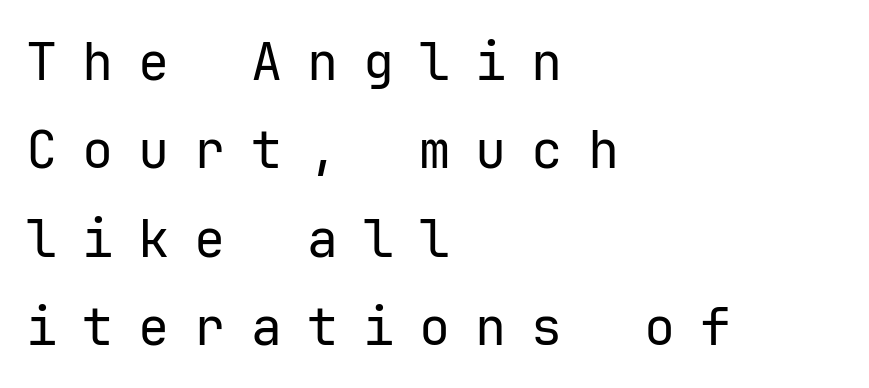
{"serif": "no", "italic": "no", "bold": "no", "weight": "regular", "width": "normal", "stroke_contrast": "low", "x_height": "medium", "underline": "no", "align": "left", "line_spacing": "normal", "line_spacing_ratio": 1.7, "letter_spacing": "wide", "letter_spacing_em": 0.48, "glyph_px": 52}
